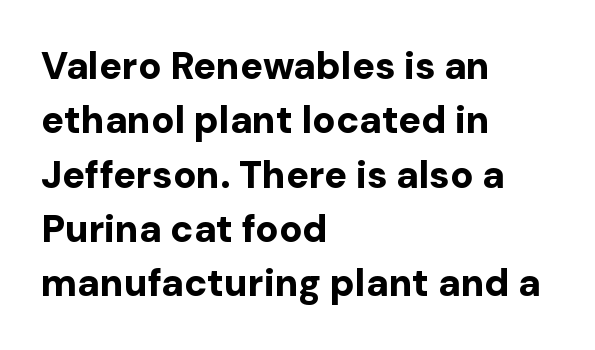
{"serif": "no", "italic": "no", "bold": "yes", "weight": "bold", "width": "normal", "stroke_contrast": "low", "x_height": "medium", "monospaced": "no", "underline": "no", "align": "left", "line_spacing": "normal", "line_spacing_ratio": 1.43, "letter_spacing": "normal", "letter_spacing_em": 0.0, "glyph_px": 38}
